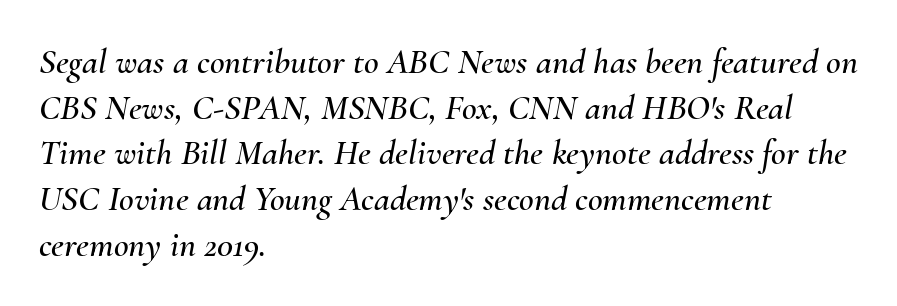
The image shows 36 px text type, italic (leaning right); set left-aligned, normal line spacing (1.27x), normal letter spacing, not underlined; medium stroke contrast and a small x-height.
